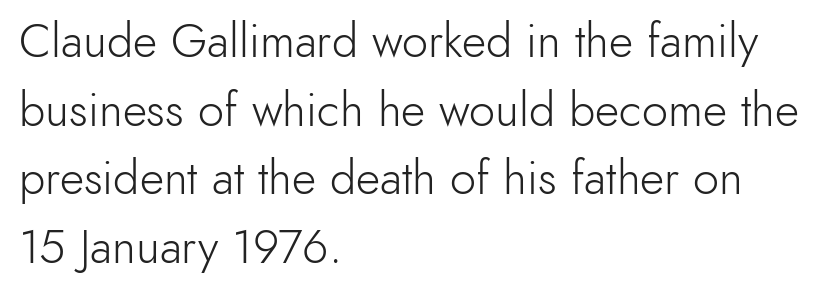
Q: Is the text bold? A: No.
Q: Is the text italic (slanted)? A: No, it is upright.
Q: Is the typeface a serif or a sans-serif typeface? A: Sans-serif.
Q: Is the text underlined? A: No.
Q: How is the paragraph aligned? A: Left-aligned.
Q: Is the spacing between letters normal or unusually wide? A: Normal.
Q: Is the spacing between lines tight, normal or loose? A: Normal.
Q: Width (condensed, normal, or wide)? A: Normal.
Q: x-height? A: Small.
Q: Monospaced? A: No.
